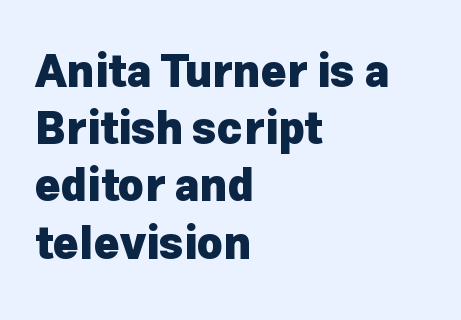
The image shows 44 px heavy sans-serif type, upright; set left-aligned, normal line spacing (1.3x), normal letter spacing, not underlined; low stroke contrast and a medium x-height.
